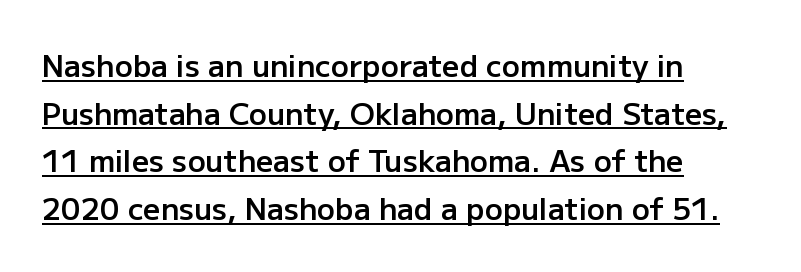
How heavy is the stroke? Medium-heavy — a semibold, shy of bold. The passage shown is typed in a proportional face where columns would drift. Leading: standard. The type family on display is of the sans-serif kind. The rag falls on the right side of this text block. Here the glyphs are tracked normally, forming tight word shapes.
